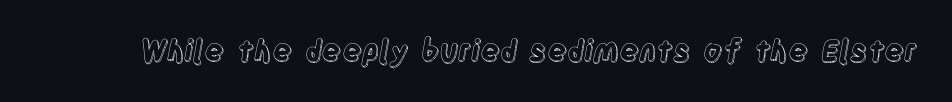
Rule under the text: the space is simply empty. Short note: letters normally spaced. Here the designer chose a conventional face with non-uniform glyph widths.
